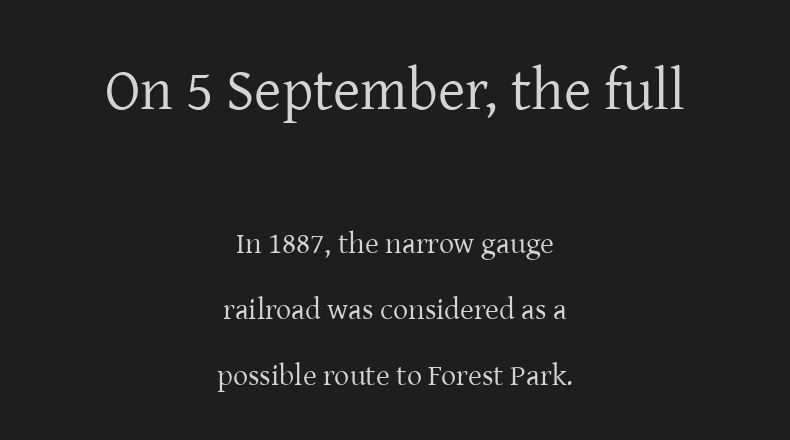
{"serif": "yes", "italic": "no", "bold": "no", "weight": "regular", "width": "normal", "stroke_contrast": "low", "x_height": "medium", "monospaced": "no", "underline": "no", "align": "center", "line_spacing": "loose", "line_spacing_ratio": 2.19, "letter_spacing": "normal", "letter_spacing_em": 0.0, "larger_block": "first", "size_ratio": 1.97, "glyph_px": 59}
